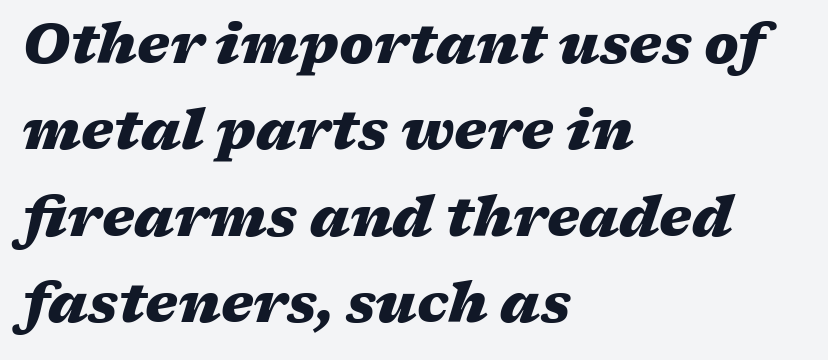
The image shows 55 px heavy, wide type, italic (leaning right); set left-aligned, normal line spacing (1.57x), normal letter spacing, not underlined; medium stroke contrast and a medium x-height.
